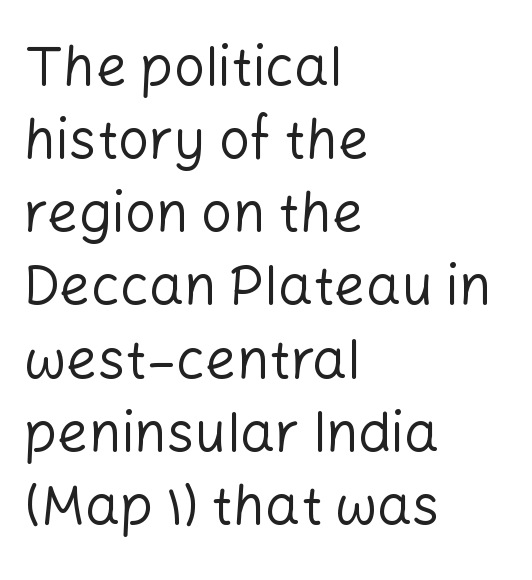
{"serif": "no", "italic": "no", "bold": "no", "weight": "regular", "width": "normal", "stroke_contrast": "low", "x_height": "medium", "monospaced": "no", "underline": "no", "align": "left", "line_spacing": "normal", "line_spacing_ratio": 1.33, "letter_spacing": "normal", "letter_spacing_em": 0.0, "glyph_px": 55}
